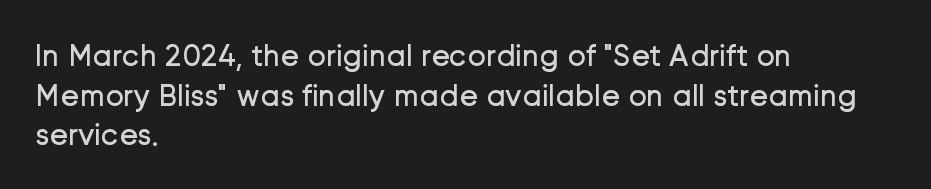
{"serif": "no", "italic": "no", "bold": "no", "weight": "regular", "width": "normal", "stroke_contrast": "low", "x_height": "medium", "monospaced": "no", "underline": "no", "align": "left", "line_spacing": "normal", "line_spacing_ratio": 1.28, "letter_spacing": "normal", "letter_spacing_em": 0.0, "glyph_px": 31}
